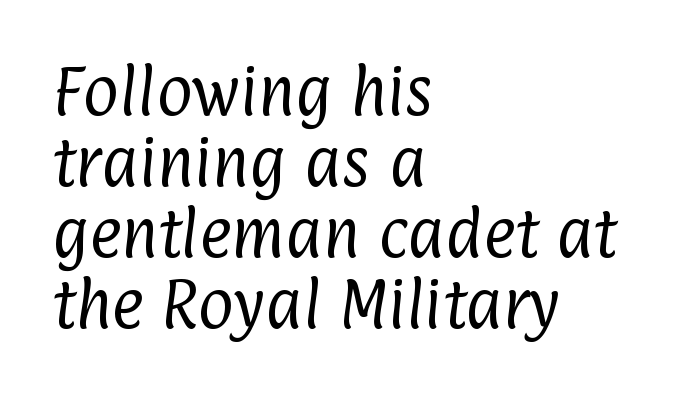
The image shows 55 px regular-weight, condensed sans-serif type; set left-aligned, normal line spacing (1.29x), normal letter spacing, not underlined; low stroke contrast and a medium x-height.
